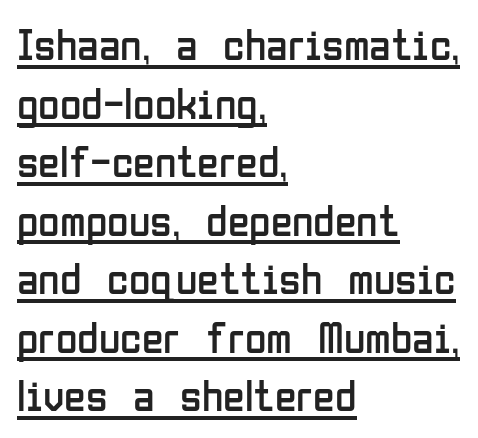
These glyphs show unthickened strokes, regular width or finer. Descenders here cross a horizontal rule under the line. Do the characters align in a grid? No, the font is proportional. A typesetter would call this zero additional tracking. This rendering employs a face without finishing strokes, i.e., a sans-serif.
